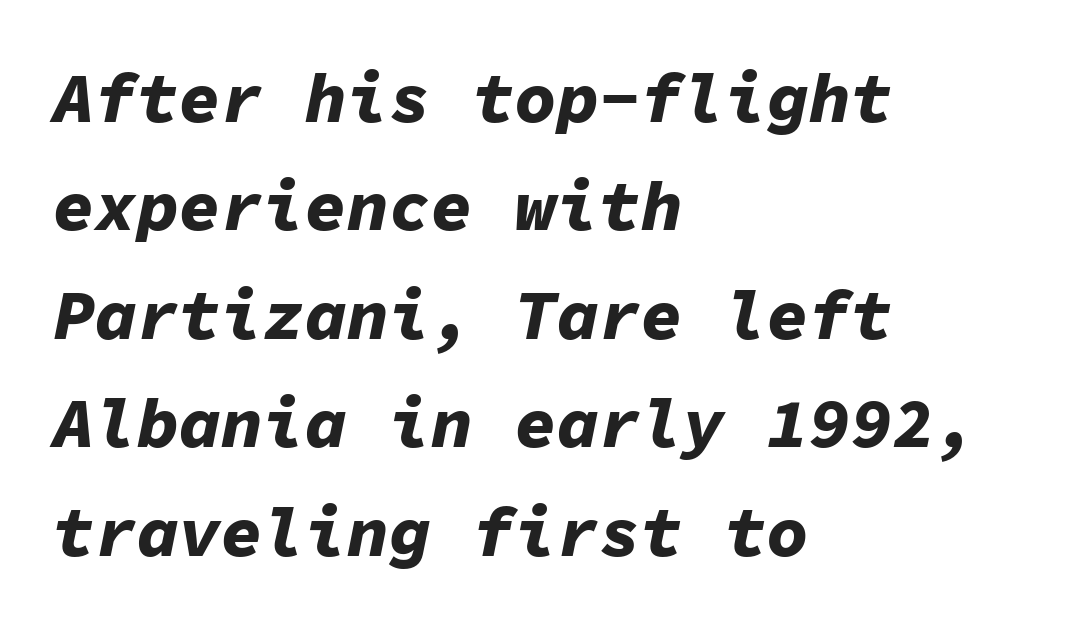
These lines keep a tight, regular rhythm from letter to letter. Beneath every word, the page is bare. The block of text has a typical density, with ordinary space between rows. A typesetter would mark this as italic. Does the weight exceed regular? Yes, all the way to bold.
